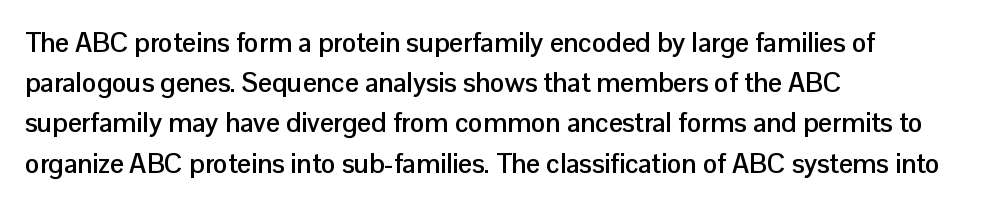
Q: Is the text bold? A: Yes.
Q: Is the text italic (slanted)? A: No, it is upright.
Q: Is the text underlined? A: No.
Q: How is the paragraph aligned? A: Left-aligned.
Q: Is the spacing between letters normal or unusually wide? A: Normal.
Q: Is the spacing between lines tight, normal or loose? A: Normal.
